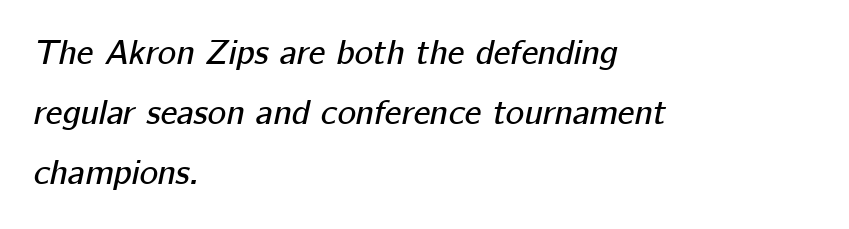
{"italic": "yes", "lean": "right", "slant_degrees": 12, "width": "normal", "stroke_contrast": "low", "x_height": "medium", "monospaced": "no", "underline": "no", "align": "left", "line_spacing_ratio": 1.71, "letter_spacing": "normal", "letter_spacing_em": 0.0, "glyph_px": 35}
